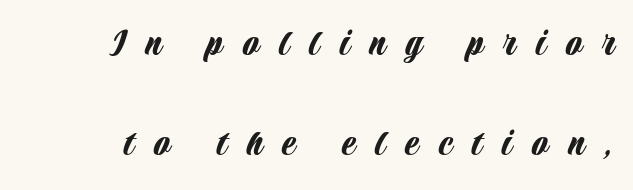
The image shows 41 px condensed sans-serif type; set right-aligned, loose line spacing (2.43x), unusually wide letter spacing (+0.48 em), not underlined; low stroke contrast and a large x-height.
